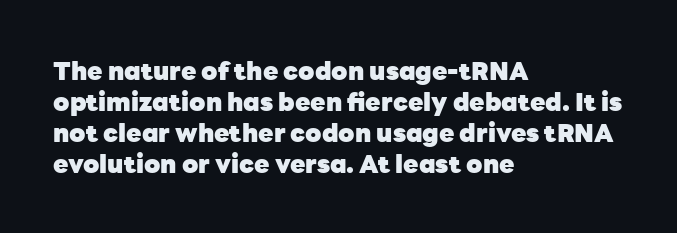
Q: Is the text bold? A: Yes.
Q: Is the text italic (slanted)? A: No, it is upright.
Q: Is the text underlined? A: No.
Q: How is the paragraph aligned? A: Left-aligned.
Q: Is the spacing between letters normal or unusually wide? A: Normal.
